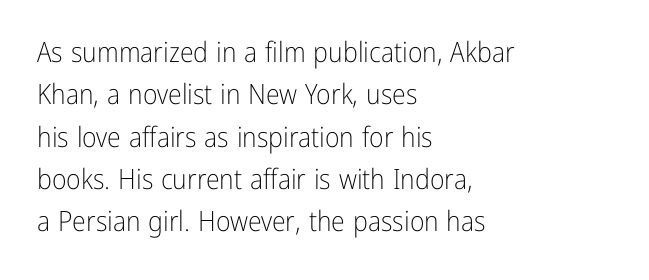
The image shows 28 px light, condensed sans-serif type, upright; set left-aligned, normal line spacing (1.51x), normal letter spacing, not underlined; low stroke contrast and a medium x-height.
